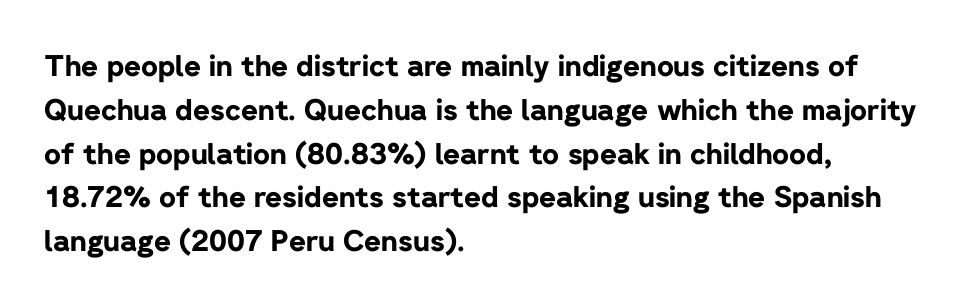
Q: Is the text bold? A: Yes.
Q: Is the text italic (slanted)? A: No, it is upright.
Q: Is the typeface a serif or a sans-serif typeface? A: Sans-serif.
Q: Is the text underlined? A: No.
Q: How is the paragraph aligned? A: Left-aligned.
Q: Is the spacing between letters normal or unusually wide? A: Normal.
Q: Is the spacing between lines tight, normal or loose? A: Normal.
Q: Width (condensed, normal, or wide)? A: Normal.
Q: Stroke contrast? A: Low.
Q: x-height? A: Medium.
Q: Monospaced? A: No.
